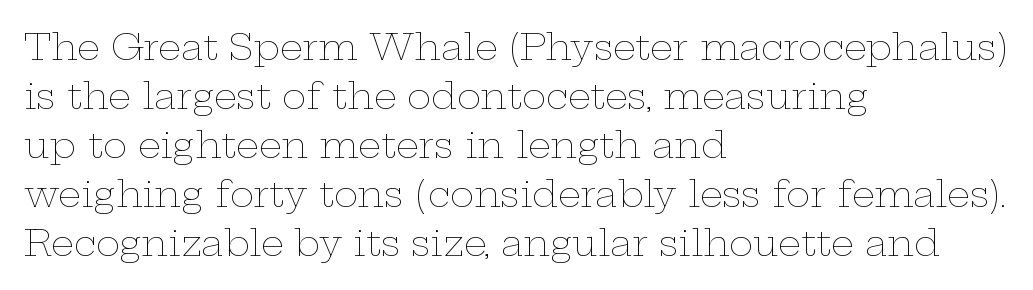
Each new line begins a customary step beneath the previous one. Alignment: flush left. Words appear dense and cohesive because spacing is normal. This reads as an unemphasized weight, regular at the heaviest. The letters stand upright; this is a roman face. Is this a fixed-width face? No — the glyphs have proportional, varying widths.
